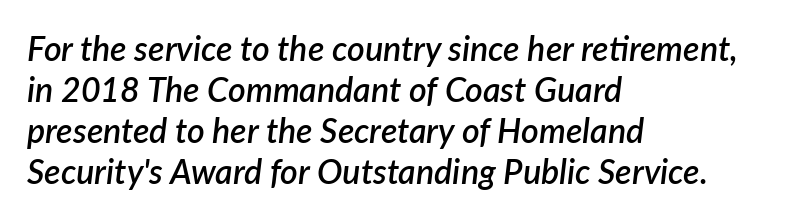
Q: Is the text bold? A: Semi-bold.
Q: Is the text italic (slanted)? A: Yes, it leans right by about 7 degrees.
Q: Is the text underlined? A: No.
Q: How is the paragraph aligned? A: Left-aligned.
Q: Is the spacing between letters normal or unusually wide? A: Normal.
Q: Width (condensed, normal, or wide)? A: Normal.
Q: Stroke contrast? A: Low.
Q: x-height? A: Medium.
Q: Monospaced? A: No.
